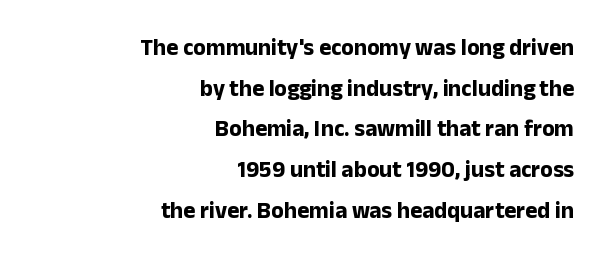
Q: Is the text bold? A: Yes.
Q: Is the text italic (slanted)? A: No, it is upright.
Q: Is the text underlined? A: No.
Q: How is the paragraph aligned? A: Right-aligned.
Q: Is the spacing between letters normal or unusually wide? A: Normal.
